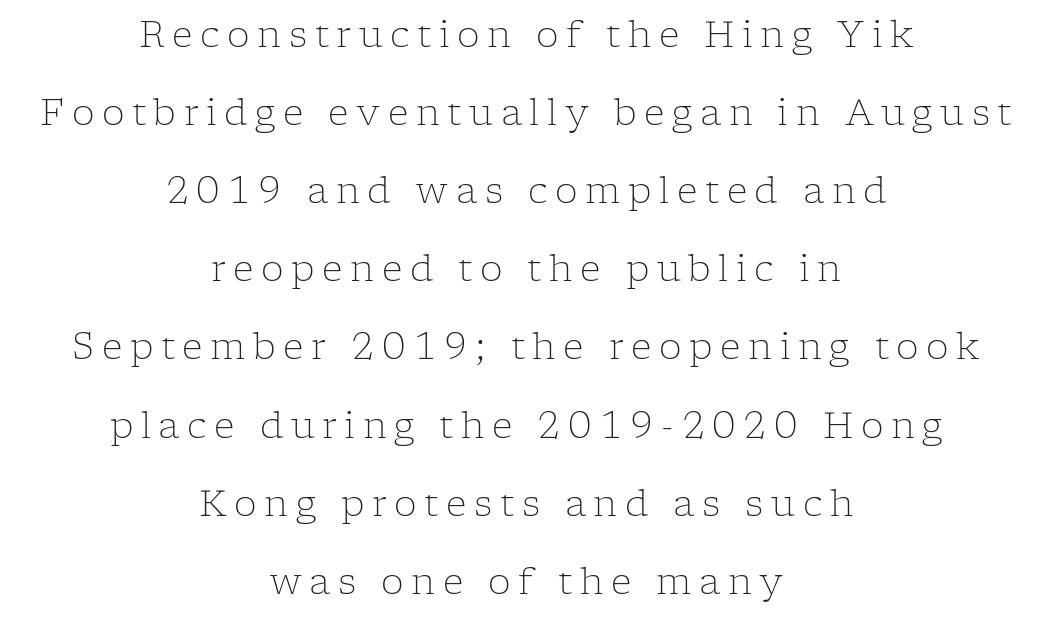
Caption: face not bold, strokes unweighted. Is the letter spacing exaggerated? Yes — the characters are pushed far apart. The passage is arranged like a title page — every line centered. Regarding serifs, this sample has them. Spacing verdict: proportional, widths tailored to each character. Anything drawn beneath the words? Only blank space.
